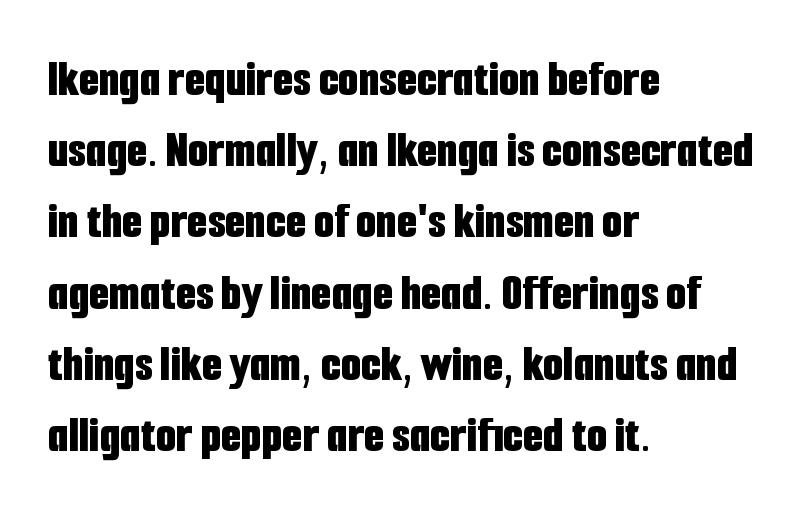
Q: Is the text bold? A: Yes.
Q: Is the text italic (slanted)? A: No, it is upright.
Q: Is the typeface a serif or a sans-serif typeface? A: Sans-serif.
Q: Is the text underlined? A: No.
Q: How is the paragraph aligned? A: Left-aligned.
Q: Is the spacing between letters normal or unusually wide? A: Normal.
Q: Is the spacing between lines tight, normal or loose? A: Normal.
Q: Width (condensed, normal, or wide)? A: Condensed.
Q: Stroke contrast? A: Low.
Q: x-height? A: Medium.
Q: Monospaced? A: No.
